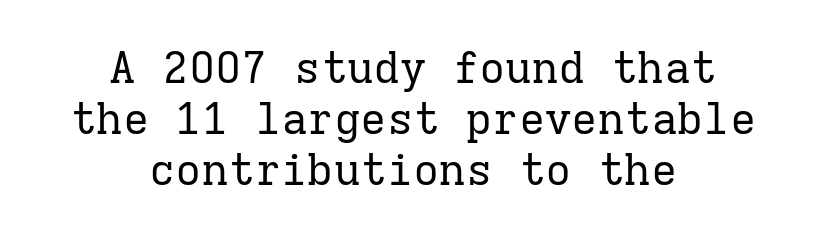
{"serif": "yes", "italic": "no", "bold": "no", "weight": "regular", "width": "normal", "stroke_contrast": "low", "x_height": "medium", "monospaced": "yes", "underline": "no", "align": "center", "line_spacing_ratio": 1.16, "letter_spacing": "normal", "letter_spacing_em": 0.0, "glyph_px": 44}
